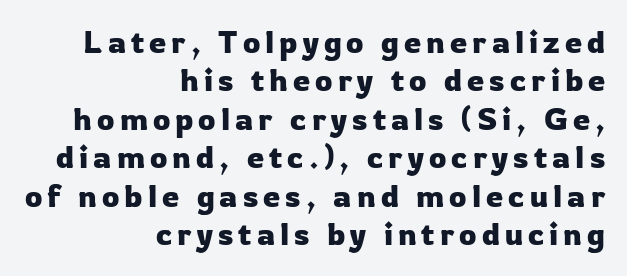
Grotesque or geometric, the face here clearly has no serifs. A typesetter would call this proportional, since set widths differ per character. Characters remain perfectly vertical along every line. Glance below the letters and you will spot only blank space. One-word summary of the alignment: right.
